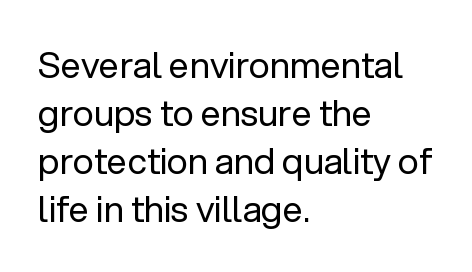
The image shows 36 px regular-weight sans-serif type, upright; set left-aligned, normal line spacing (1.33x), normal letter spacing, not underlined; low stroke contrast and a medium x-height.
